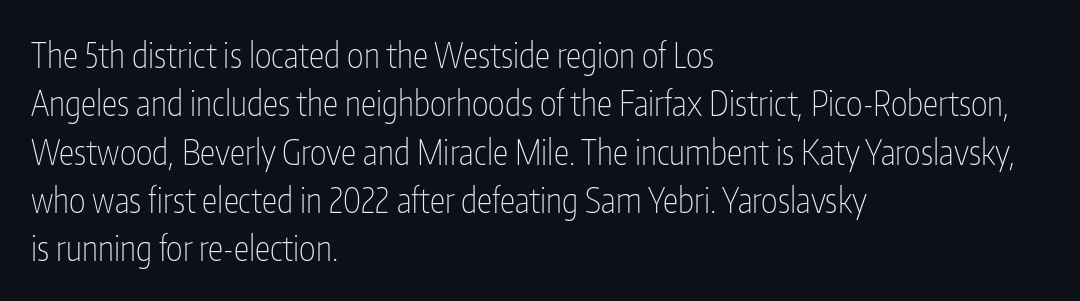
{"serif": "no", "italic": "no", "bold": "no", "weight": "thin", "width": "condensed", "stroke_contrast": "low", "x_height": "medium", "monospaced": "no", "underline": "no", "align": "left", "line_spacing": "normal", "line_spacing_ratio": 1.38, "letter_spacing": "normal", "letter_spacing_em": 0.0, "glyph_px": 35}
